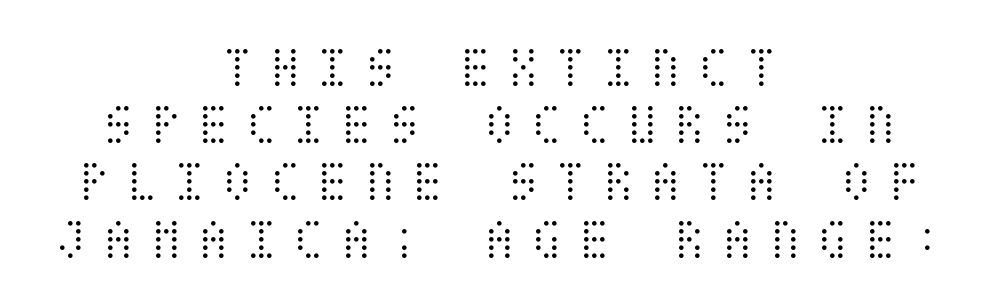
Q: Is the text bold? A: No.
Q: Is the text italic (slanted)? A: No, it is upright.
Q: Is the text underlined? A: No.
Q: How is the paragraph aligned? A: Centered.
Q: Is the spacing between letters normal or unusually wide? A: Unusually wide.
Q: Is the spacing between lines tight, normal or loose? A: Tight.
Q: Width (condensed, normal, or wide)? A: Condensed.
Q: Stroke contrast? A: Medium.
Q: x-height? A: Large.
